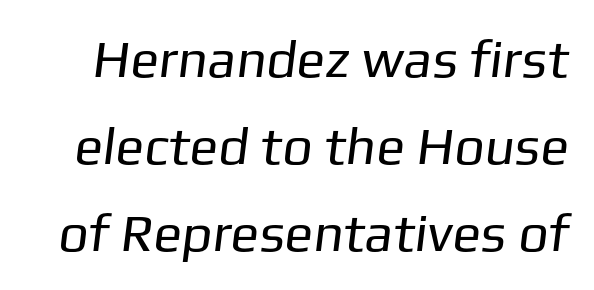
The image shows 53 px regular-weight sans-serif type; set normal line spacing (1.64x), normal letter spacing, not underlined; low stroke contrast and a medium x-height.
